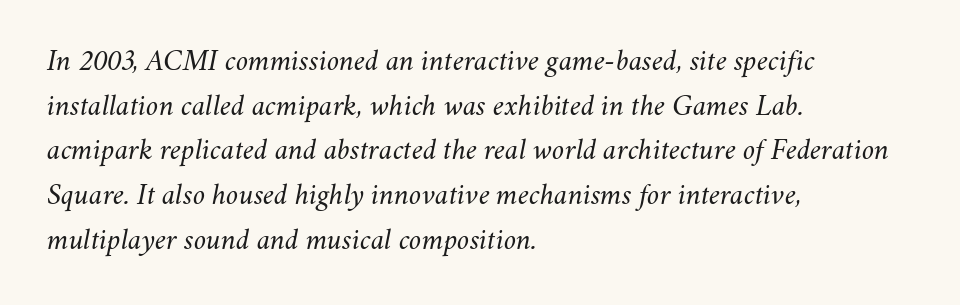
{"italic": "yes", "lean": "right", "slant_degrees": 11, "bold": "no", "weight": "light", "width": "normal", "stroke_contrast": "medium", "x_height": "small", "monospaced": "no", "underline": "no", "align": "left", "line_spacing": "normal", "line_spacing_ratio": 1.44, "letter_spacing": "normal", "letter_spacing_em": 0.0, "glyph_px": 31}
